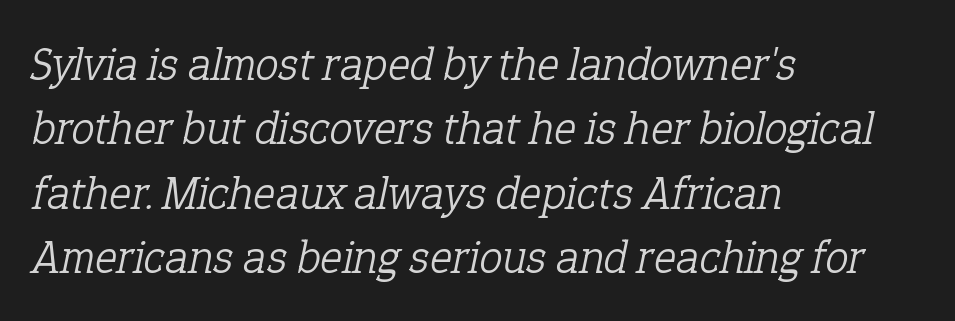
If you drew a line through each stem, it would be angled. Nothing heavy about these letters — not bold at all. Compared with typical body copy, the letter spacing here is the same. Looks like regular typesetting: each glyph gets only the width it needs. The gap between lines stays unmarked. These lines sit exactly where default settings would place them.
